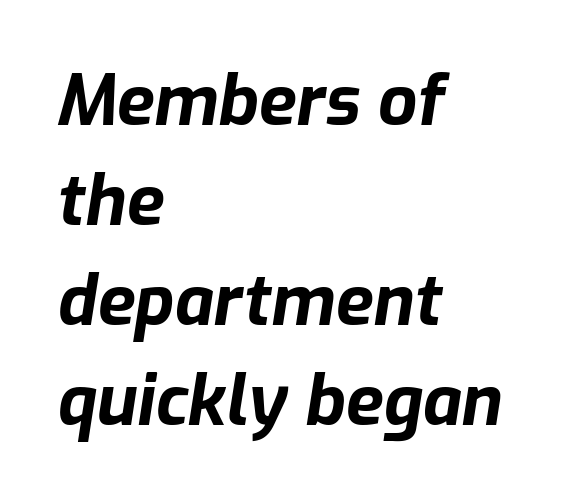
Pretty heavy lettering here — definitely bold. Successive baselines arrive at the customary interval. Note the varied advance widths — an 'i' is clearly narrower than an 'm'. Does the lettering tilt? It does — this is italic. Notice how the passage keeps a crisp vertical edge on the left only.
